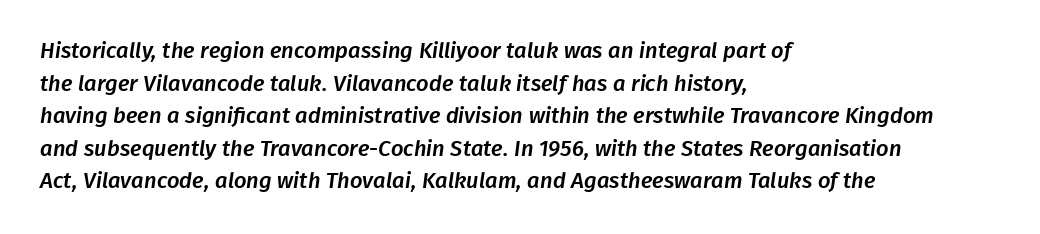
This sample is left-justified, so line endings fall wherever the words run out. Glyph-to-glyph distance matches everyday printed text. Each row of text sits above clean, open space. The space between consecutive lines is moderate.
